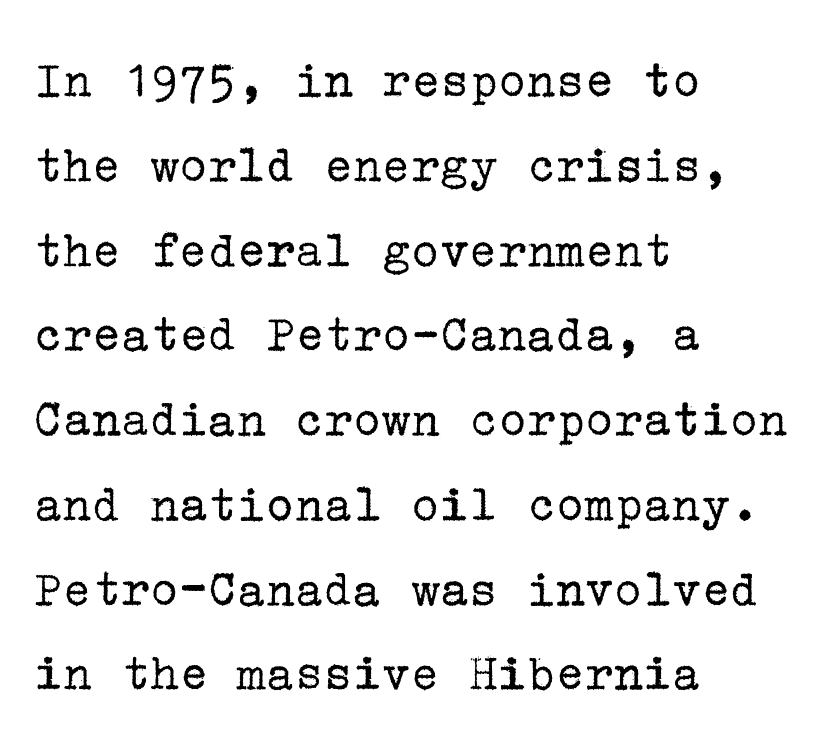
Q: Is the text bold? A: No.
Q: Is the text italic (slanted)? A: No, it is upright.
Q: Is the typeface a serif or a sans-serif typeface? A: Serif.
Q: Is the text underlined? A: No.
Q: How is the paragraph aligned? A: Left-aligned.
Q: Is the spacing between letters normal or unusually wide? A: Normal.
Q: Is the spacing between lines tight, normal or loose? A: Normal.
Q: Width (condensed, normal, or wide)? A: Normal.
Q: Stroke contrast? A: Low.
Q: x-height? A: Medium.
